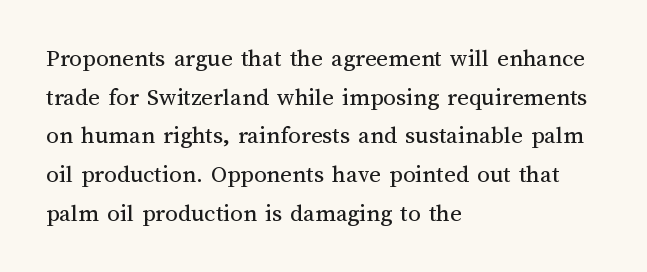
The image shows 25 px text type, upright; set left-aligned, normal line spacing (1.55x), normal letter spacing, not underlined.
